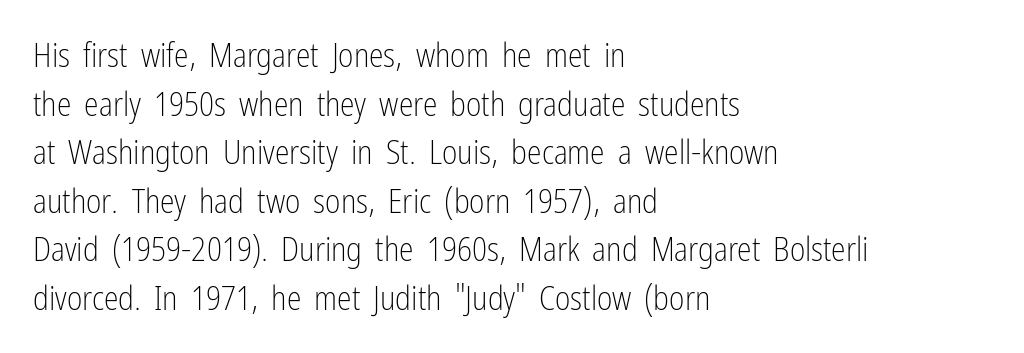
Q: Is the text bold? A: No.
Q: Is the text italic (slanted)? A: No, it is upright.
Q: Is the typeface a serif or a sans-serif typeface? A: Sans-serif.
Q: Is the text underlined? A: No.
Q: How is the paragraph aligned? A: Left-aligned.
Q: Is the spacing between letters normal or unusually wide? A: Normal.
Q: Is the spacing between lines tight, normal or loose? A: Normal.
Q: Width (condensed, normal, or wide)? A: Condensed.
Q: Stroke contrast? A: Low.
Q: x-height? A: Medium.
Q: Monospaced? A: No.
